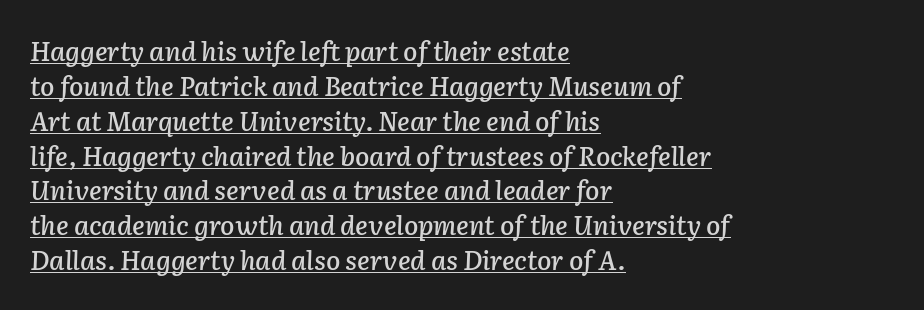
Q: Is the text italic (slanted)? A: Yes, it leans right by about 2 degrees.
Q: Is the text underlined? A: Yes.
Q: How is the paragraph aligned? A: Left-aligned.
Q: Is the spacing between letters normal or unusually wide? A: Normal.
Q: Is the spacing between lines tight, normal or loose? A: Normal.
